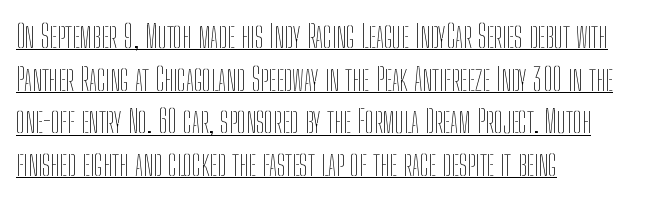
Quick note: interline space is typical. The typography opts for an upright posture over an oblique one. The font is comparable to plain body text, perhaps lighter. Does the copy run flush right? No — it runs flush left.
